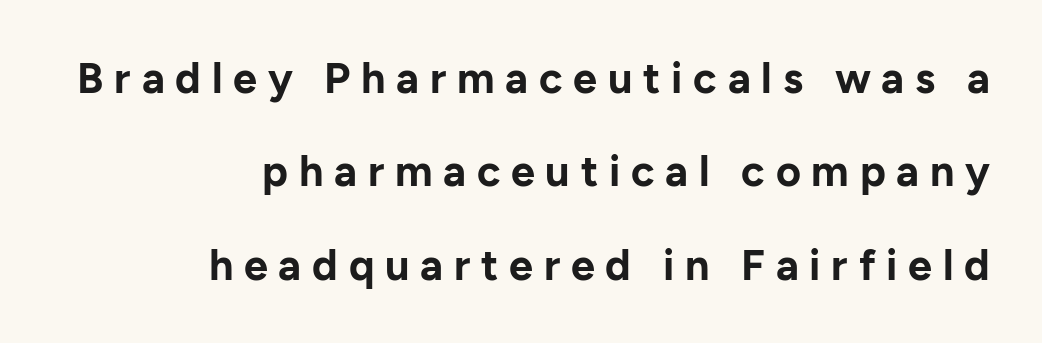
This sample is right-justified, so line beginnings fall wherever the words allow. The glyphs have the mass of a bold cut. Grotesque or geometric, the face here clearly has no serifs. Posture: straight, roman, zero tilt.
